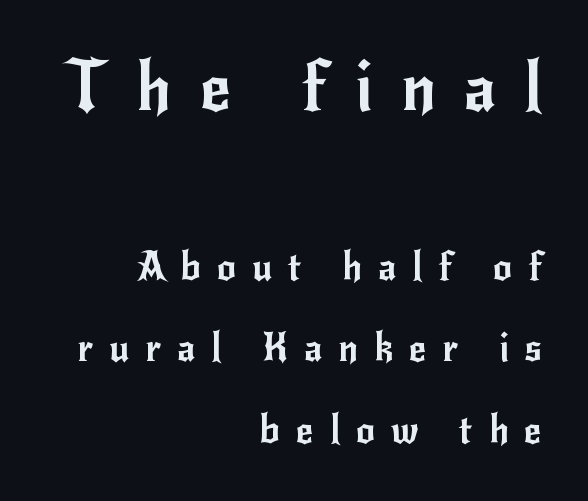
Letters rest on an invisible, unmarked baseline. Characters follow at a spacing far wider than the type designer built in. If you drew a ruler down the right edge, every line would touch it. Successive baselines arrive slowly, with a big drop between each.
